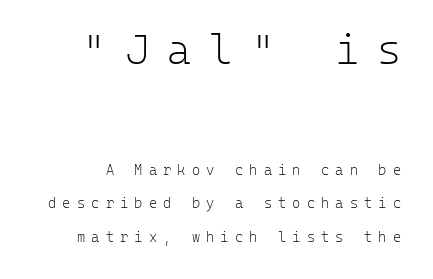
{"serif": "no", "italic": "no", "bold": "no", "weight": "light", "width": "normal", "stroke_contrast": "low", "x_height": "medium", "monospaced": "yes", "underline": "no", "line_spacing": "loose", "line_spacing_ratio": 2.41, "letter_spacing": "wide", "letter_spacing_em": 0.44, "larger_block": "first", "size_ratio": 2.93, "glyph_px": 41}
